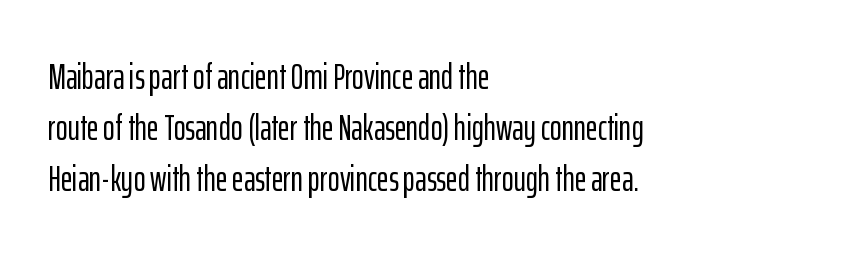
{"serif": "no", "italic": "no", "width": "condensed", "stroke_contrast": "low", "x_height": "medium", "monospaced": "no", "underline": "no", "align": "left", "line_spacing": "normal", "line_spacing_ratio": 1.42, "letter_spacing": "normal", "letter_spacing_em": 0.0, "glyph_px": 36}
